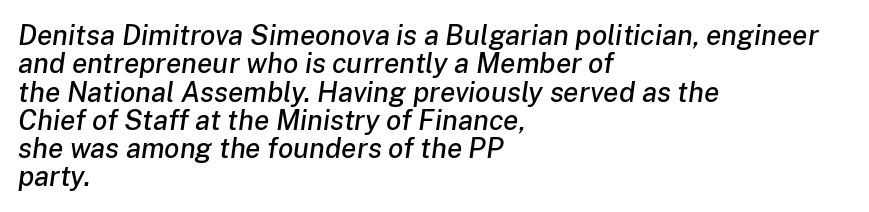
Line starts are locked; line ends wander. The rendering uses natural spacing where letterforms have individual widths. Compared with typical body copy, the letter spacing here is the same. Each row of text sits above clean, open space.
